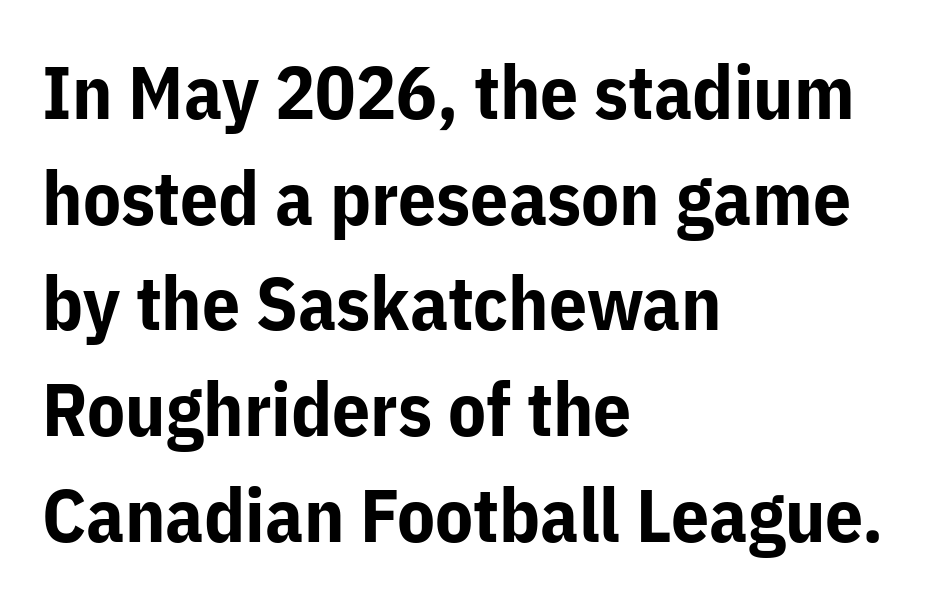
The image shows 75 px bold sans-serif type, upright; set left-aligned, normal line spacing (1.41x), normal letter spacing, not underlined; low stroke contrast and a medium x-height.
